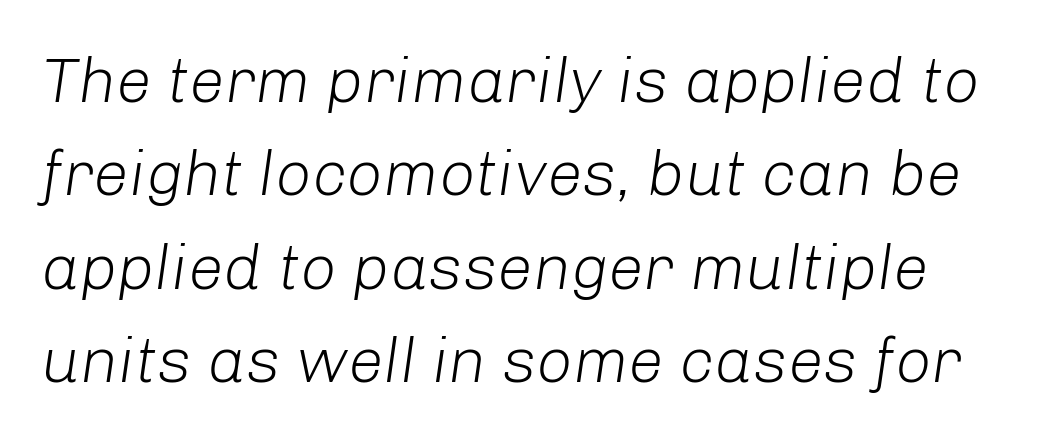
Q: Is the text bold? A: No.
Q: Is the text italic (slanted)? A: Yes, it leans right by about 8 degrees.
Q: Is the text underlined? A: No.
Q: Is the spacing between letters normal or unusually wide? A: Normal.
Q: Is the spacing between lines tight, normal or loose? A: Normal.
Q: Width (condensed, normal, or wide)? A: Normal.
Q: Stroke contrast? A: Low.
Q: x-height? A: Medium.
Q: Monospaced? A: No.
